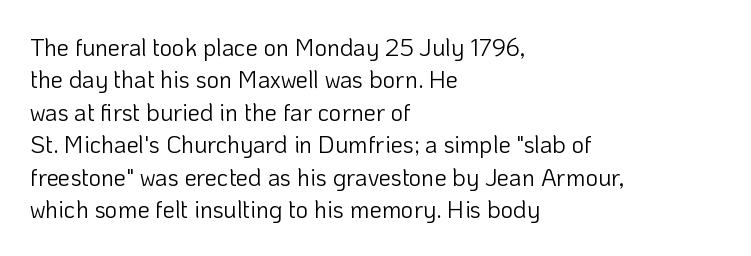
{"italic": "no", "bold": "no", "underline": "no", "align": "left", "line_spacing": "normal", "line_spacing_ratio": 1.35, "letter_spacing": "normal", "letter_spacing_em": 0.0, "glyph_px": 24}
